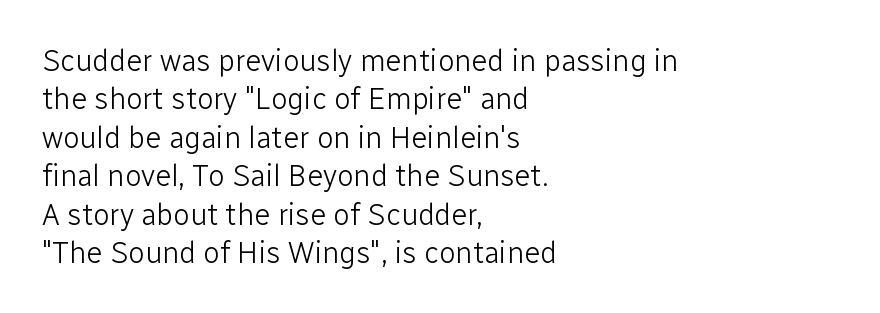
Q: Is the text bold? A: No.
Q: Is the text italic (slanted)? A: No, it is upright.
Q: Is the typeface a serif or a sans-serif typeface? A: Sans-serif.
Q: Is the text underlined? A: No.
Q: How is the paragraph aligned? A: Left-aligned.
Q: Is the spacing between letters normal or unusually wide? A: Normal.
Q: Is the spacing between lines tight, normal or loose? A: Normal.
Q: Width (condensed, normal, or wide)? A: Normal.
Q: Stroke contrast? A: Low.
Q: x-height? A: Medium.
Q: Monospaced? A: No.
